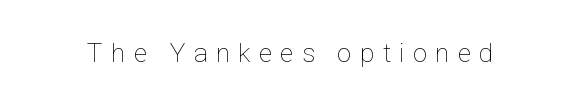
The image shows 26 px text type, upright; set unusually wide letter spacing (+0.32 em), not underlined.
